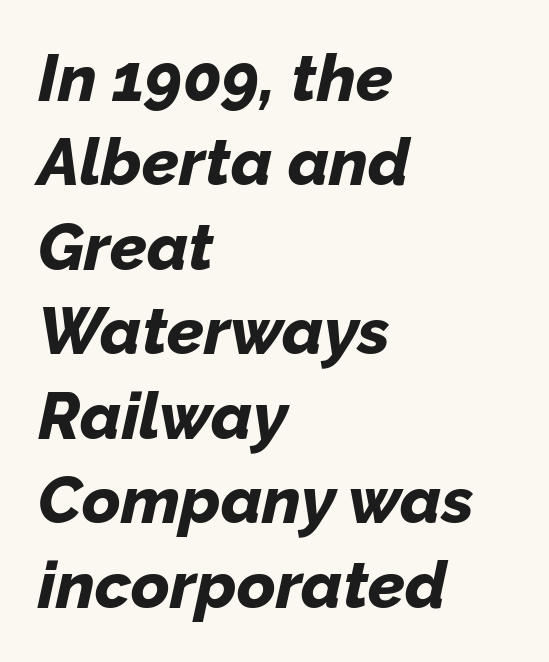
Q: Is the text bold? A: Yes.
Q: Is the text italic (slanted)? A: Yes, it leans right by about 12 degrees.
Q: Is the text underlined? A: No.
Q: How is the paragraph aligned? A: Left-aligned.
Q: Is the spacing between letters normal or unusually wide? A: Normal.
Q: Is the spacing between lines tight, normal or loose? A: Normal.
Q: Width (condensed, normal, or wide)? A: Normal.
Q: Stroke contrast? A: Low.
Q: x-height? A: Medium.
Q: Monospaced? A: No.
